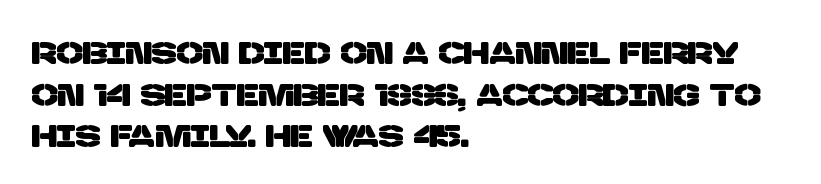
The image shows 31 px sans-serif type; set left-aligned, normal line spacing (1.34x), normal letter spacing, not underlined; low stroke contrast and a large x-height.
